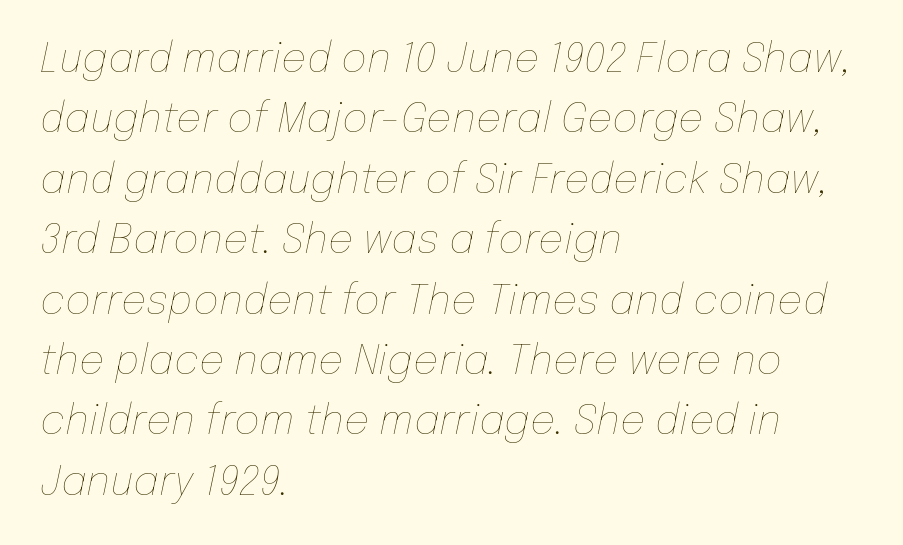
The image shows 40 px thin type, italic (leaning right); set left-aligned, normal line spacing (1.51x), normal letter spacing, not underlined; low stroke contrast and a medium x-height.
